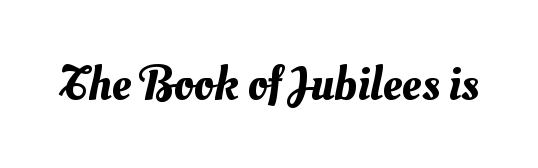
The image shows 48 px text type; set normal letter spacing, not underlined; medium stroke contrast and a small x-height.
